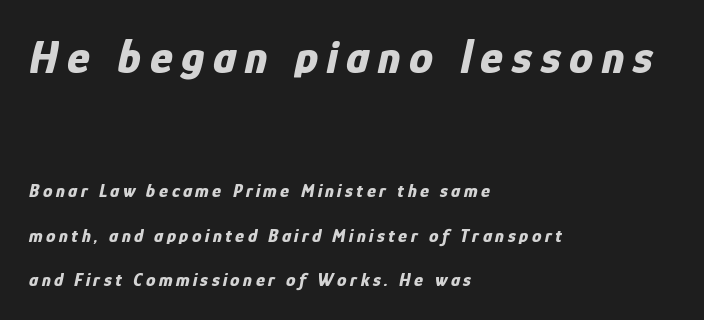
Descenders are the only things crossing below the line. The emphasis by scale lands on block number one, above. Leading is clearly above the norm, producing a sparse column. Stroke thickness is high; the sample reads as a true bold. Yep, that's italic — everything's leaning. These lines are rendered in a variable-pitch font.
